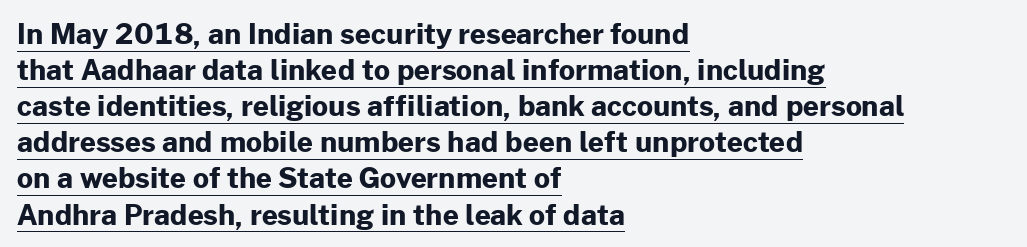
Q: Is the text bold? A: Yes.
Q: Is the text italic (slanted)? A: No, it is upright.
Q: Is the typeface a serif or a sans-serif typeface? A: Sans-serif.
Q: Is the text underlined? A: Yes.
Q: How is the paragraph aligned? A: Left-aligned.
Q: Is the spacing between letters normal or unusually wide? A: Normal.
Q: Is the spacing between lines tight, normal or loose? A: Normal.
Q: Width (condensed, normal, or wide)? A: Normal.
Q: Stroke contrast? A: Low.
Q: x-height? A: Medium.
Q: Monospaced? A: No.
